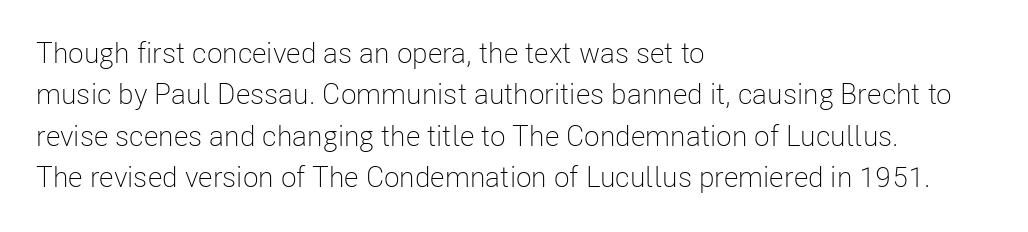
Looks like regular typesetting: each glyph gets only the width it needs. One glance says typical: line gaps are just what's usual. The paragraph has a hard left edge and a soft right edge. Posture: upright roman. Weight: regular or lighter.
